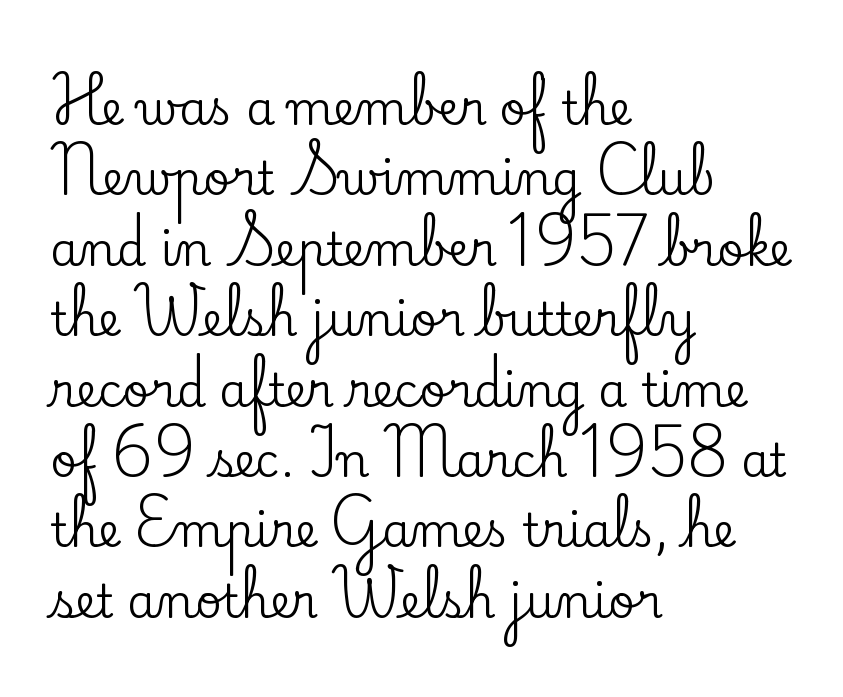
Q: Is the text italic (slanted)? A: No, it is upright.
Q: Is the typeface a serif or a sans-serif typeface? A: Serif.
Q: Is the text underlined? A: No.
Q: How is the paragraph aligned? A: Left-aligned.
Q: Is the spacing between letters normal or unusually wide? A: Normal.
Q: Is the spacing between lines tight, normal or loose? A: Normal.
Q: Width (condensed, normal, or wide)? A: Normal.
Q: Stroke contrast? A: Low.
Q: x-height? A: Small.
Q: Monospaced? A: No.
